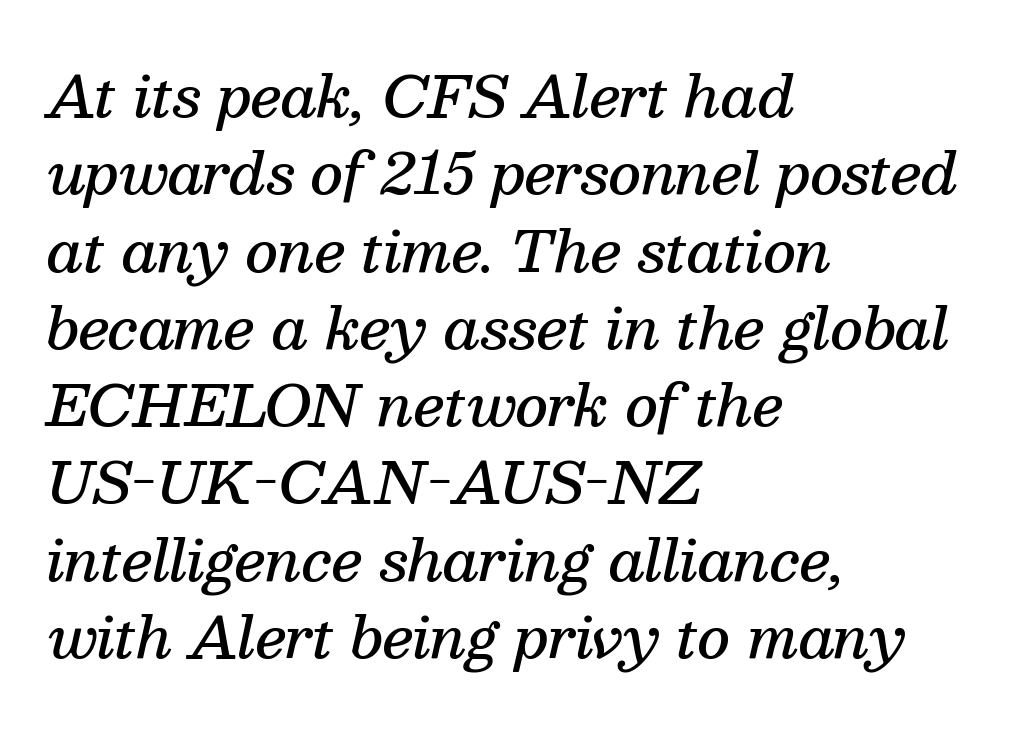
Quick note: interline space is typical. Proportional: the letters do not fall into vertical columns. The rendering shows small feet on the letterforms — a serif design. Visually the block forms a straight wall on the left and a jagged coastline on the right. Emphasis by weight is partial: semibold.
